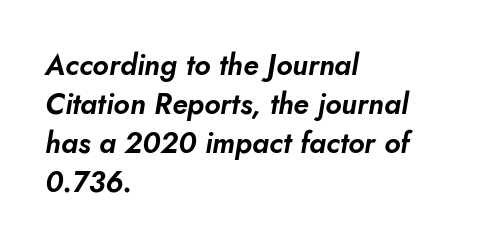
{"italic": "yes", "lean": "right", "slant_degrees": 10, "width": "normal", "stroke_contrast": "low", "x_height": "small", "monospaced": "no", "underline": "no", "align": "left", "line_spacing": "normal", "line_spacing_ratio": 1.35, "letter_spacing": "normal", "letter_spacing_em": 0.0, "glyph_px": 29}
